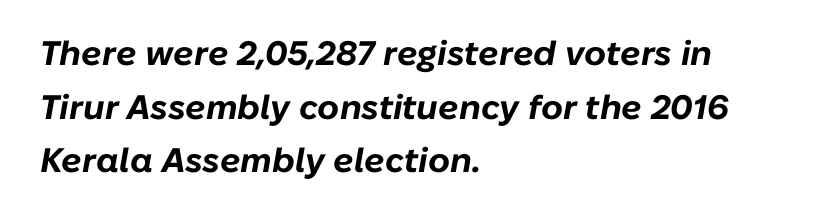
{"italic": "yes", "lean": "right", "slant_degrees": 10, "bold": "yes", "weight": "bold", "width": "normal", "stroke_contrast": "low", "x_height": "medium", "monospaced": "no", "underline": "no", "align": "left", "line_spacing": "normal", "line_spacing_ratio": 1.58, "letter_spacing": "normal", "letter_spacing_em": 0.0, "glyph_px": 34}
